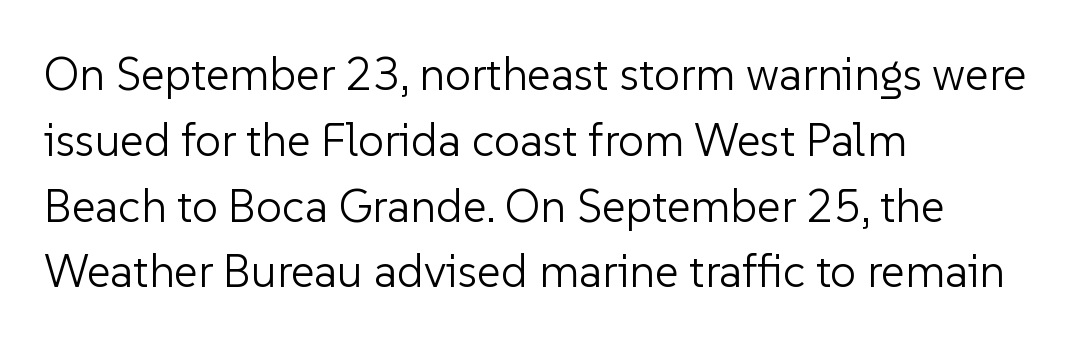
There is no visible air inserted between adjacent glyphs. Ink coverage per letter is moderate at most. If you drew a ruler down the left edge, every line would touch it. Check where the strokes stop: nothing finishes them off — pure sans. The strip under each line holds only bare page.
